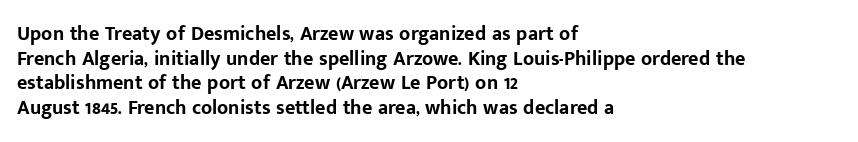
The image shows 20 px bold type, upright; set left-aligned, line spacing 1.23x, normal letter spacing, not underlined.
